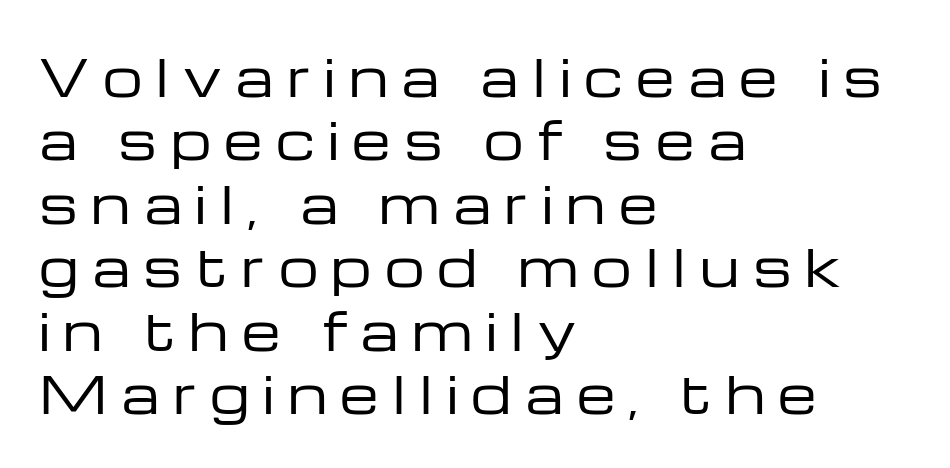
Q: Is the text bold? A: No.
Q: Is the text italic (slanted)? A: No, it is upright.
Q: Is the typeface a serif or a sans-serif typeface? A: Sans-serif.
Q: Is the text underlined? A: No.
Q: How is the paragraph aligned? A: Left-aligned.
Q: Is the spacing between letters normal or unusually wide? A: Unusually wide.
Q: Is the spacing between lines tight, normal or loose? A: Normal.
Q: Width (condensed, normal, or wide)? A: Wide.
Q: Stroke contrast? A: Low.
Q: x-height? A: Medium.
Q: Monospaced? A: No.
